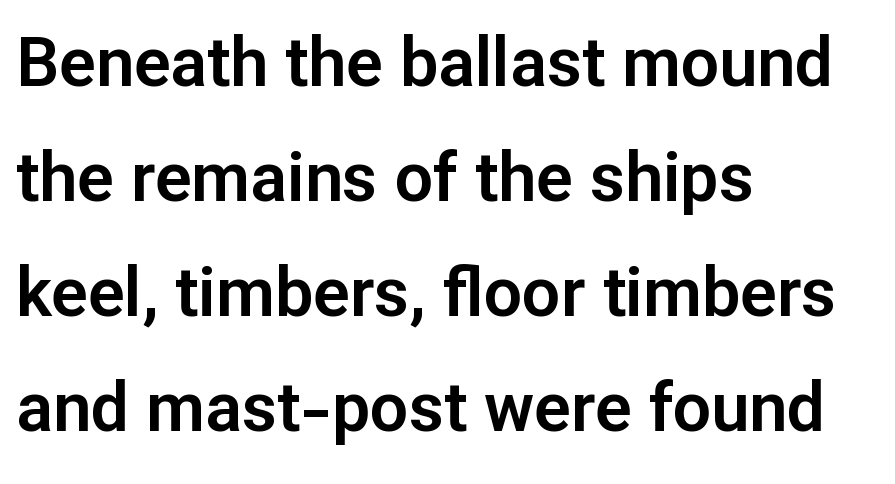
{"serif": "no", "italic": "no", "width": "normal", "stroke_contrast": "low", "x_height": "medium", "monospaced": "no", "underline": "no", "align": "left", "line_spacing": "normal", "line_spacing_ratio": 1.69, "letter_spacing": "normal", "letter_spacing_em": 0.0, "glyph_px": 68}
